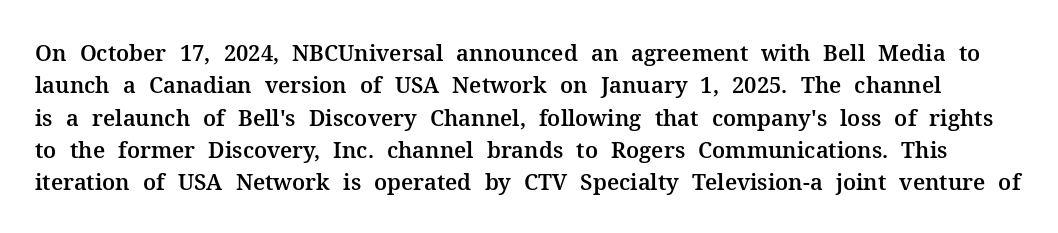
Q: Is the text italic (slanted)? A: No, it is upright.
Q: Is the text underlined? A: No.
Q: Is the spacing between letters normal or unusually wide? A: Normal.
Q: Is the spacing between lines tight, normal or loose? A: Normal.
